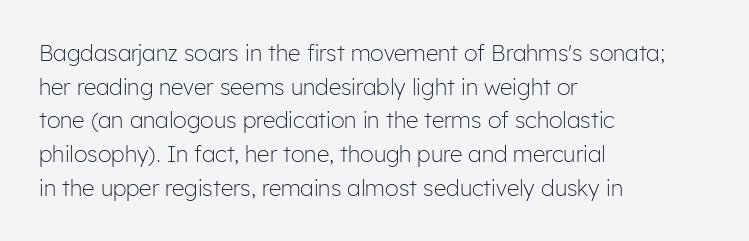
Unbolded letterforms with no extra heft. The letterforms sit shoulder to shoulder at normal distance. Line spacing here is normal. Glance below the letters and you will spot only blank space. Visually the block forms a straight wall on the left and a jagged coastline on the right.
